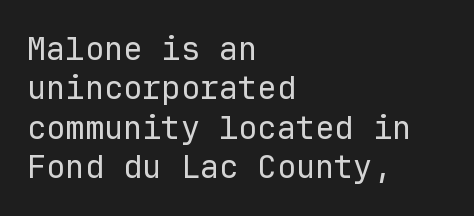
The image shows 32 px regular-weight sans-serif type, upright, monospaced; set left-aligned, line spacing 1.23x, normal letter spacing, not underlined; low stroke contrast and a medium x-height.
